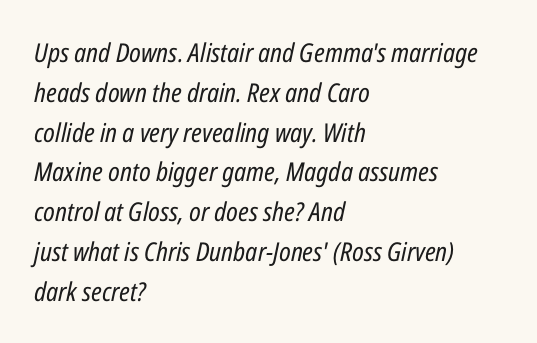
Q: Is the text bold? A: No.
Q: Is the text italic (slanted)? A: Yes, it leans right by about 12 degrees.
Q: Is the text underlined? A: No.
Q: How is the paragraph aligned? A: Left-aligned.
Q: Is the spacing between letters normal or unusually wide? A: Normal.
Q: Is the spacing between lines tight, normal or loose? A: Normal.
